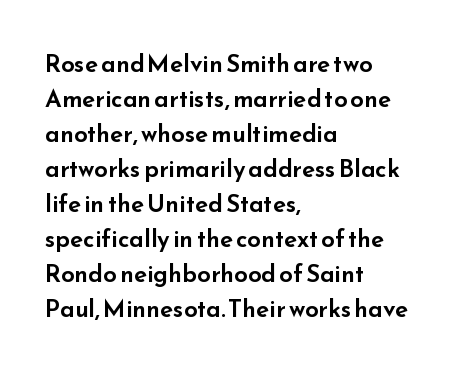
{"italic": "no", "underline": "no", "align": "left", "line_spacing": "normal", "line_spacing_ratio": 1.46, "letter_spacing": "normal", "letter_spacing_em": 0.0, "glyph_px": 24}
